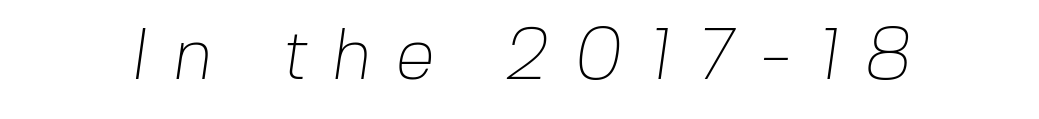
{"serif": "no", "bold": "no", "weight": "thin", "width": "normal", "stroke_contrast": "low", "x_height": "medium", "monospaced": "no", "underline": "no", "letter_spacing": "wide", "letter_spacing_em": 0.33, "glyph_px": 72}
